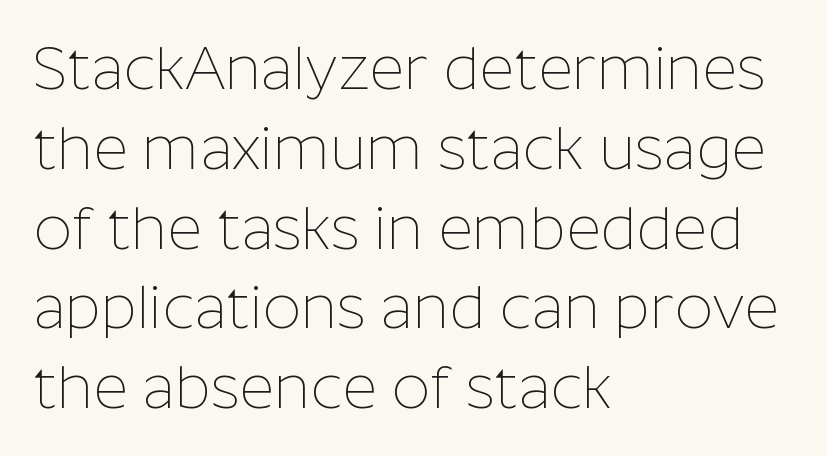
Q: Is the text bold? A: No.
Q: Is the text italic (slanted)? A: No, it is upright.
Q: Is the typeface a serif or a sans-serif typeface? A: Sans-serif.
Q: Is the text underlined? A: No.
Q: How is the paragraph aligned? A: Left-aligned.
Q: Is the spacing between letters normal or unusually wide? A: Normal.
Q: Is the spacing between lines tight, normal or loose? A: Normal.
Q: Width (condensed, normal, or wide)? A: Normal.
Q: Stroke contrast? A: Low.
Q: x-height? A: Medium.
Q: Monospaced? A: No.
